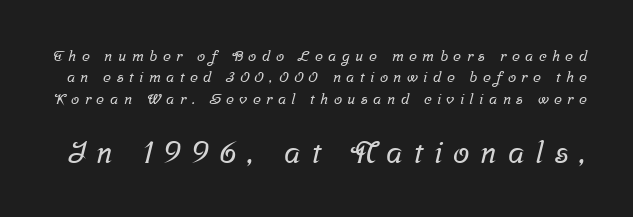
Visually, the bottom section dominates because its glyphs are scaled up. You could not count columns in this text — the font is proportionally spaced. Words float on clear page, feet unadorned. Summary of vertical rhythm: regular, with standard interline spacing. The tracking reads as deliberately expanded to a designer's eye.
